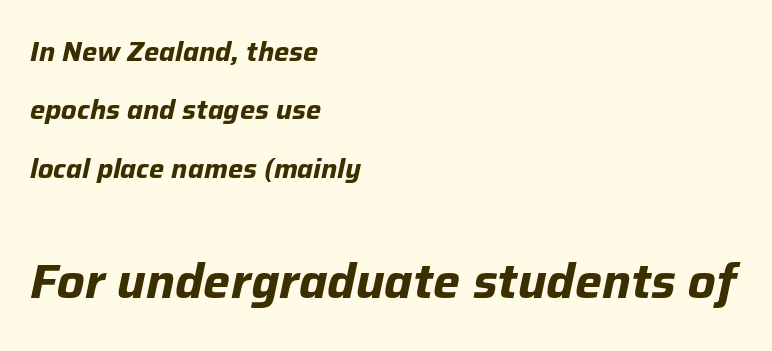
{"italic": "yes", "lean": "right", "slant_degrees": 12, "bold": "yes", "weight": "bold", "width": "normal", "stroke_contrast": "low", "x_height": "medium", "monospaced": "no", "underline": "no", "align": "left", "line_spacing": "loose", "line_spacing_ratio": 2.16, "letter_spacing": "normal", "letter_spacing_em": 0.0, "larger_block": "second", "size_ratio": 1.78, "glyph_px": 48}
